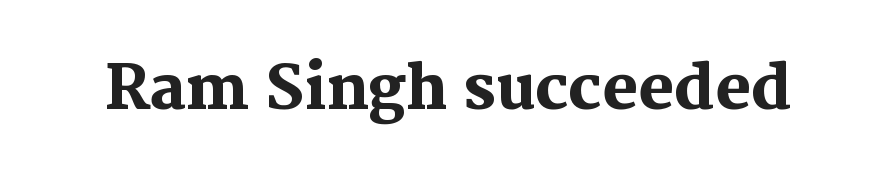
Q: Is the text bold? A: Yes.
Q: Is the text italic (slanted)? A: No, it is upright.
Q: Is the typeface a serif or a sans-serif typeface? A: Serif.
Q: Is the text underlined? A: No.
Q: Is the spacing between letters normal or unusually wide? A: Normal.
Q: Width (condensed, normal, or wide)? A: Normal.
Q: Stroke contrast? A: Medium.
Q: x-height? A: Medium.
Q: Monospaced? A: No.
